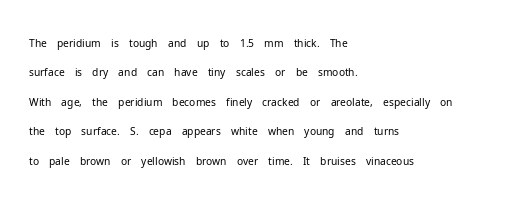
A clean baseline with only descenders dipping below it. If you drew a line through each stem, it would be perfectly vertical. Honestly, the row spacing looks completely unremarkable. Is this a heavy cut? Hardly; it is regular or lighter.
